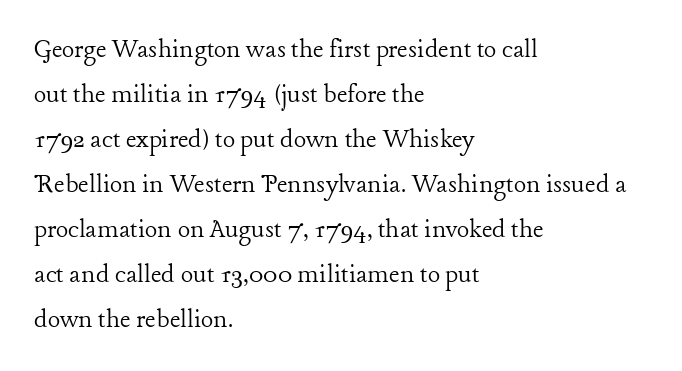
{"serif": "yes", "italic": "no", "bold": "no", "weight": "light", "width": "normal", "stroke_contrast": "low", "x_height": "medium", "monospaced": "no", "underline": "no", "align": "left", "line_spacing": "normal", "line_spacing_ratio": 1.55, "letter_spacing": "normal", "letter_spacing_em": 0.0, "glyph_px": 29}
